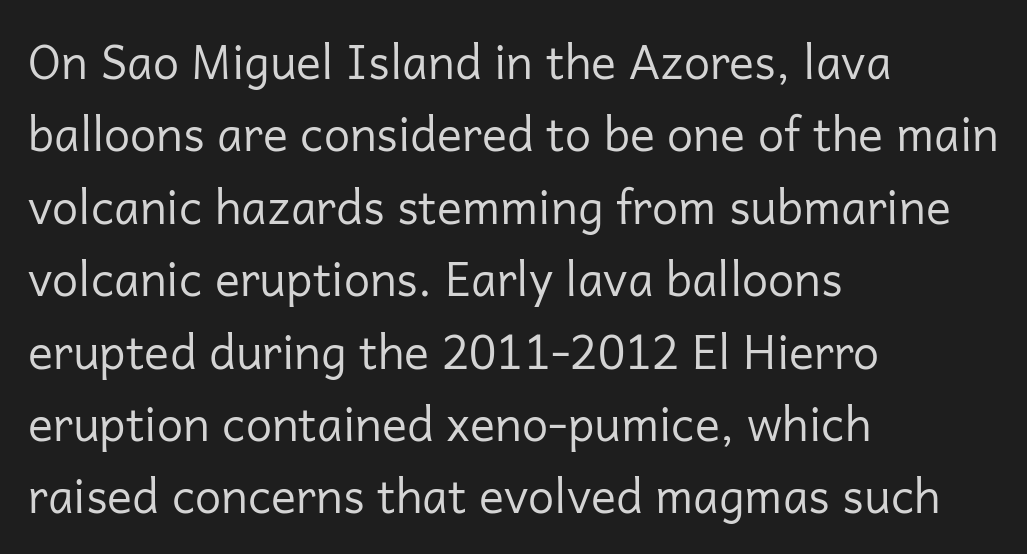
The image shows 47 px regular-weight sans-serif type, upright; set left-aligned, normal line spacing (1.54x), normal letter spacing, not underlined; low stroke contrast and a medium x-height.
